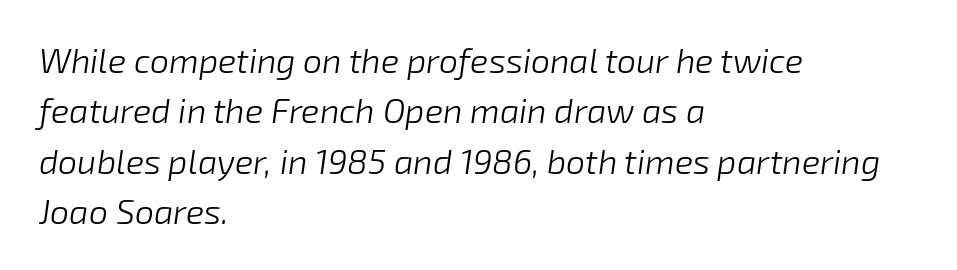
{"italic": "yes", "lean": "right", "slant_degrees": 8, "bold": "no", "weight": "light", "width": "normal", "stroke_contrast": "low", "x_height": "medium", "monospaced": "no", "underline": "no", "align": "left", "line_spacing": "normal", "line_spacing_ratio": 1.48, "letter_spacing": "normal", "letter_spacing_em": 0.0, "glyph_px": 34}
